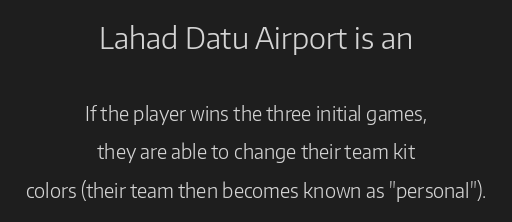
Are there feet on the stems? There aren't — it's a sans. Italic? Not at all — the glyphs are vertical. Just letters on the line, the space beneath them empty. Compare the two chunks: the upper has the greater cap height. The block of text is sparse from top to bottom, with ample space between rows. The rendering uses natural spacing where letterforms have individual widths.
